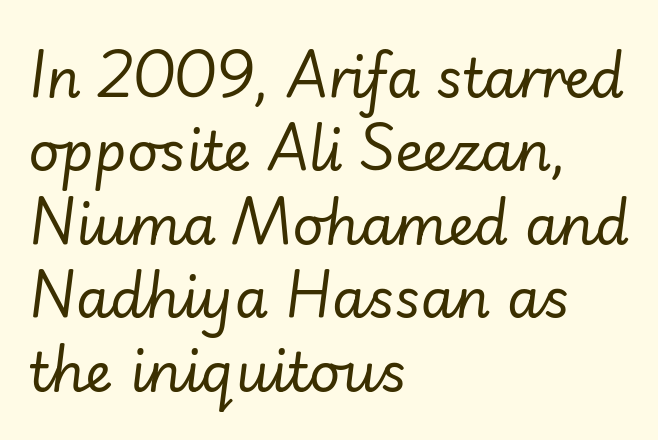
{"italic": "yes", "lean": "right", "slant_degrees": 7, "bold": "no", "weight": "regular", "width": "normal", "stroke_contrast": "low", "x_height": "small", "monospaced": "no", "underline": "no", "align": "left", "line_spacing": "normal", "line_spacing_ratio": 1.36, "letter_spacing": "normal", "letter_spacing_em": 0.0, "glyph_px": 54}
